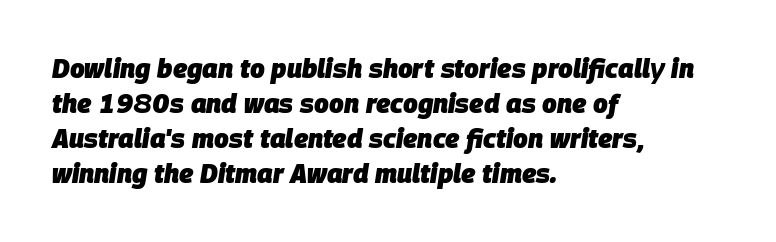
One-word summary of the alignment: left. Emphasis-style slanted type is in use. Letter spacing: default. As a designer I'd log this as weight 700, bold. The rows are spaced the way most documents space them.
